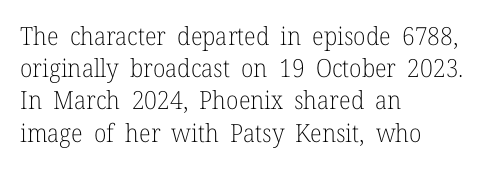
These lines keep a tight, regular rhythm from letter to letter. This sample is left-justified, so line endings fall wherever the words run out. The space between consecutive lines is moderate. Do the letters lean? They stand straight. The passage shown is not underscored anywhere. Stems and bowls with no extra thickness — not bold.
